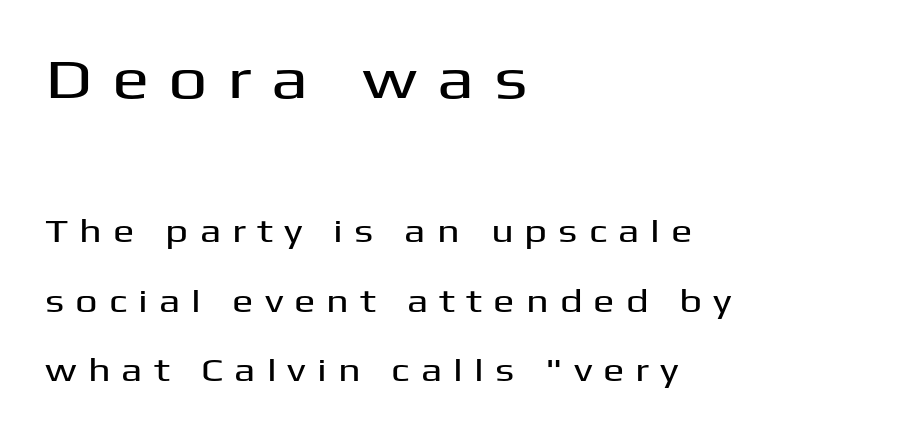
Q: Is the text italic (slanted)? A: No, it is upright.
Q: Is the typeface a serif or a sans-serif typeface? A: Sans-serif.
Q: Is the text underlined? A: No.
Q: How is the paragraph aligned? A: Left-aligned.
Q: Is the spacing between letters normal or unusually wide? A: Unusually wide.
Q: Is the spacing between lines tight, normal or loose? A: Loose.
Q: Which block of text is set in a larger size, the first (top) or the second (bottom)? A: The first (top) one.
Q: Width (condensed, normal, or wide)? A: Wide.
Q: Stroke contrast? A: Medium.
Q: x-height? A: Medium.
Q: Monospaced? A: No.
